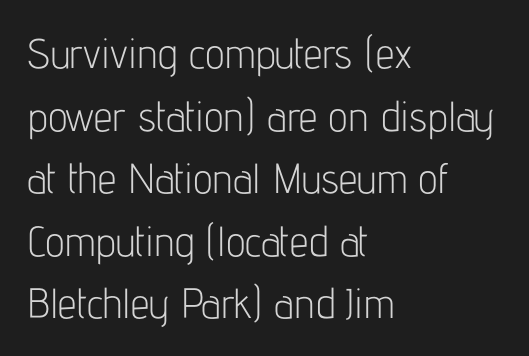
Q: Is the text bold? A: No.
Q: Is the text italic (slanted)? A: No, it is upright.
Q: Is the typeface a serif or a sans-serif typeface? A: Sans-serif.
Q: Is the text underlined? A: No.
Q: How is the paragraph aligned? A: Left-aligned.
Q: Is the spacing between letters normal or unusually wide? A: Normal.
Q: Is the spacing between lines tight, normal or loose? A: Normal.
Q: Width (condensed, normal, or wide)? A: Condensed.
Q: Stroke contrast? A: Low.
Q: x-height? A: Medium.
Q: Monospaced? A: No.
